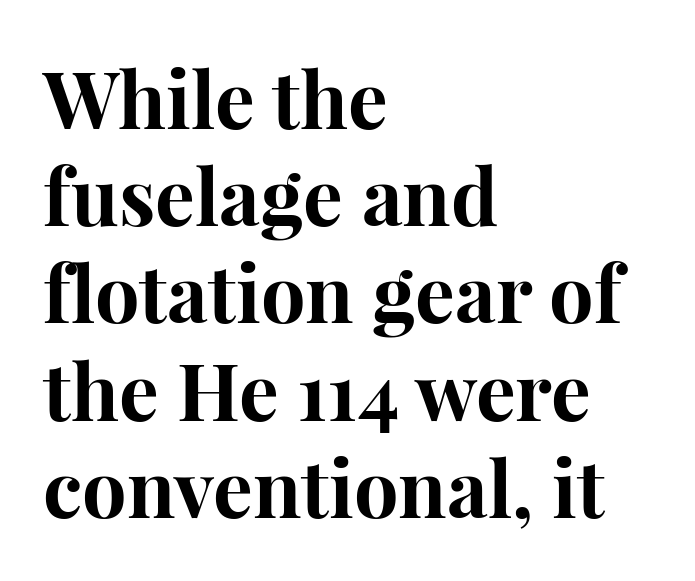
The image shows 79 px bold serif type, upright; set left-aligned, line spacing 1.23x, normal letter spacing, not underlined; high stroke contrast and a medium x-height.
